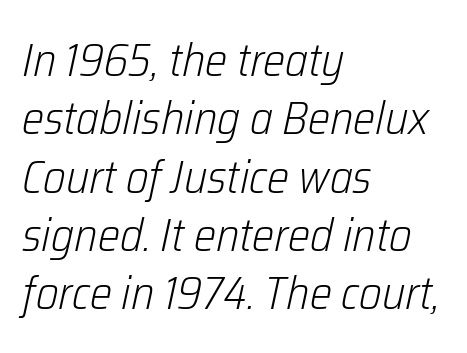
{"italic": "yes", "lean": "right", "slant_degrees": 12, "bold": "no", "weight": "light", "width": "condensed", "stroke_contrast": "low", "x_height": "medium", "monospaced": "no", "underline": "no", "align": "left", "line_spacing_ratio": 1.24, "letter_spacing": "normal", "letter_spacing_em": 0.0, "glyph_px": 47}
